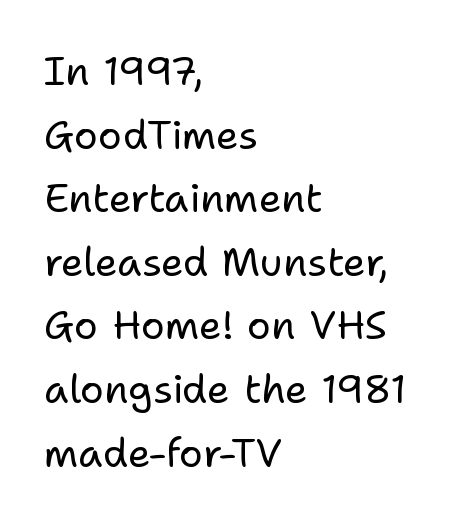
The setting favours the left margin, as ordinary paragraphs usually do. Descenders hang freely into open space. Between one letter and the next there's only the usual sliver of space. Do the letters lean? They stand straight. Stems here are at most as thick as an everyday book face.
